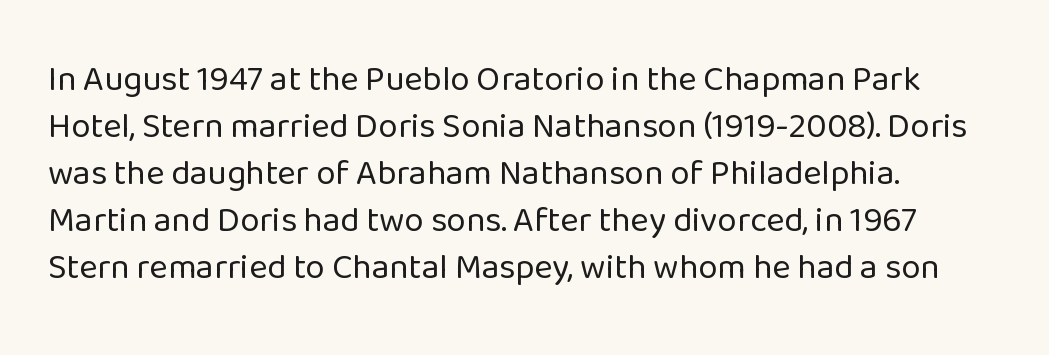
A roman cut, with each character standing at attention. Honestly, the row spacing looks completely unremarkable. Check the space under the baseline: it is left empty. Characters follow at the spacing the type designer built in.
